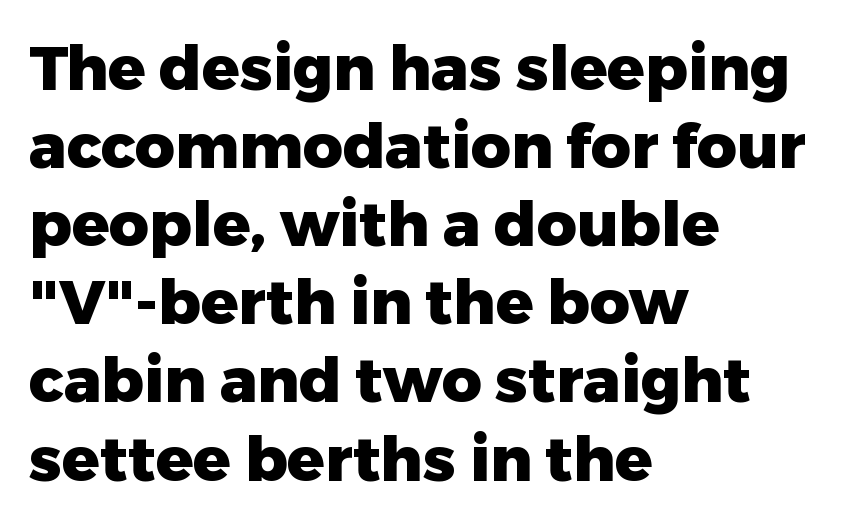
Q: Is the text bold? A: Yes.
Q: Is the text italic (slanted)? A: No, it is upright.
Q: Is the typeface a serif or a sans-serif typeface? A: Sans-serif.
Q: Is the text underlined? A: No.
Q: How is the paragraph aligned? A: Left-aligned.
Q: Is the spacing between letters normal or unusually wide? A: Normal.
Q: Is the spacing between lines tight, normal or loose? A: Normal.
Q: Width (condensed, normal, or wide)? A: Normal.
Q: Stroke contrast? A: Low.
Q: x-height? A: Medium.
Q: Monospaced? A: No.
